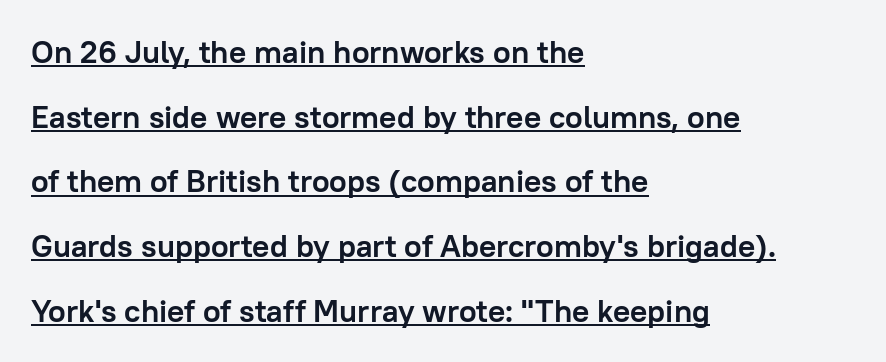
Q: Is the text bold? A: Yes.
Q: Is the text italic (slanted)? A: No, it is upright.
Q: Is the typeface a serif or a sans-serif typeface? A: Sans-serif.
Q: Is the text underlined? A: Yes.
Q: How is the paragraph aligned? A: Left-aligned.
Q: Is the spacing between letters normal or unusually wide? A: Normal.
Q: Is the spacing between lines tight, normal or loose? A: Loose.
Q: Width (condensed, normal, or wide)? A: Normal.
Q: Stroke contrast? A: Low.
Q: x-height? A: Medium.
Q: Monospaced? A: No.
